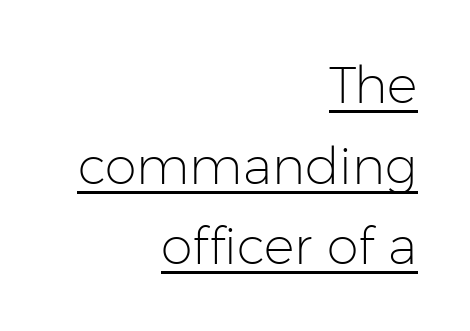
The block of text has a typical density, with ordinary space between rows. Serif or sans? Sans — the stroke terminals are bare. Weight: in the light-to-regular range. You could not count columns in this text — the font is proportionally spaced. A rule runs beneath these lines of type.
